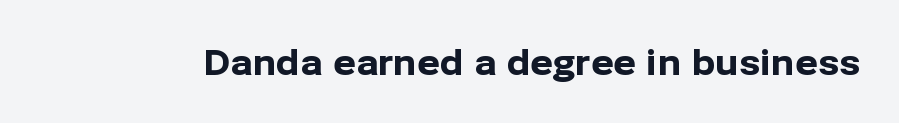
Tall strokes in this sample are plumb rather than angled. Varying glyph widths throughout — classic text-font behaviour. Default kerning and tracking; the words read as compact shapes. Its strokes are broad and dark, the hallmark of bold type. Quick note: underline off.
